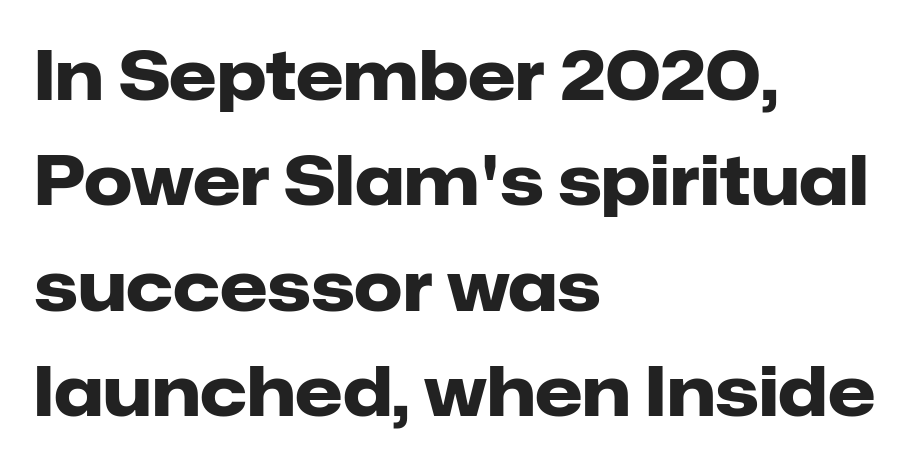
{"serif": "no", "italic": "no", "bold": "yes", "weight": "heavy", "width": "normal", "stroke_contrast": "low", "x_height": "medium", "monospaced": "no", "underline": "no", "align": "left", "line_spacing": "normal", "line_spacing_ratio": 1.55, "letter_spacing": "normal", "letter_spacing_em": 0.0, "glyph_px": 68}
